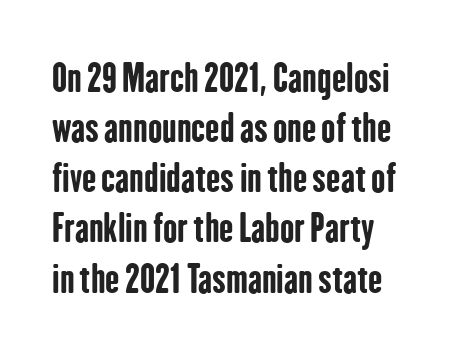
The image shows 38 px bold, condensed sans-serif type, upright; set normal line spacing (1.32x), normal letter spacing, not underlined; low stroke contrast and a medium x-height.
